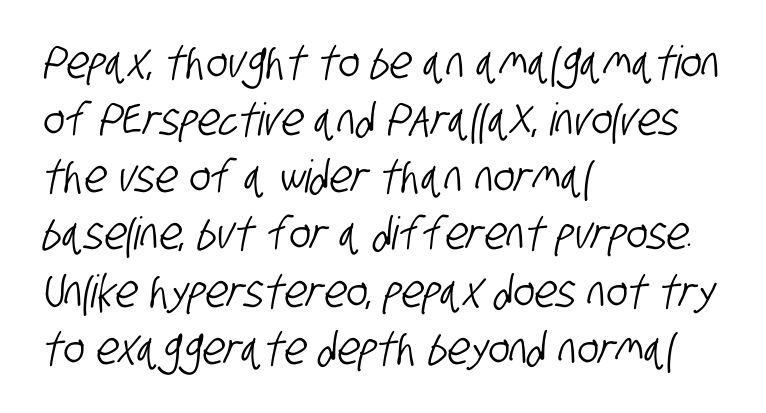
Q: Is the typeface a serif or a sans-serif typeface? A: Sans-serif.
Q: Is the text underlined? A: No.
Q: How is the paragraph aligned? A: Left-aligned.
Q: Is the spacing between letters normal or unusually wide? A: Normal.
Q: Is the spacing between lines tight, normal or loose? A: Normal.
Q: Width (condensed, normal, or wide)? A: Condensed.
Q: Stroke contrast? A: Low.
Q: x-height? A: Large.
Q: Monospaced? A: No.
